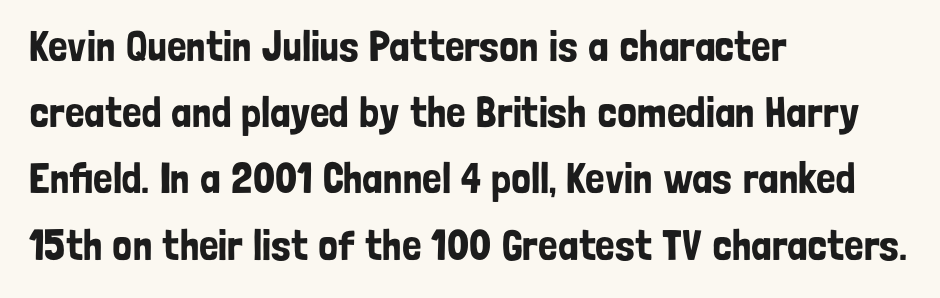
The image shows 43 px condensed sans-serif type, upright; set left-aligned, normal line spacing (1.54x), normal letter spacing, not underlined; low stroke contrast and a medium x-height.
